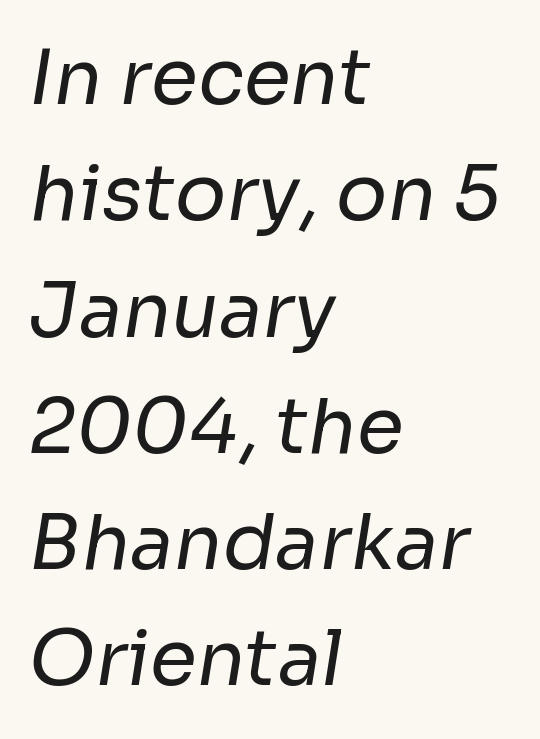
The image shows 76 px regular-weight sans-serif type; set left-aligned, normal line spacing (1.53x), normal letter spacing, not underlined; low stroke contrast and a medium x-height.
